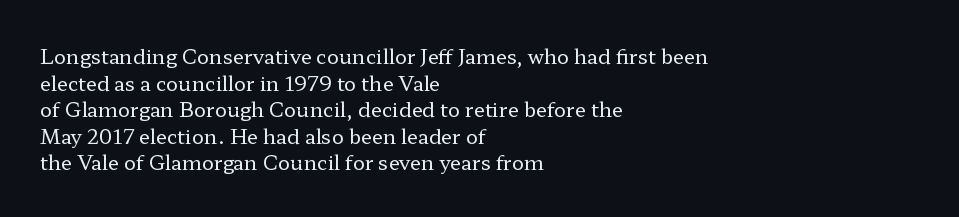
The image shows 20 px text type, upright; set left-aligned, normal line spacing (1.33x), normal letter spacing, not underlined.
